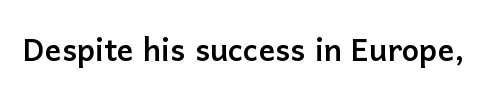
Students, note that the glyphs here touch the page at normal intervals. The gap between lines stays unmarked. The characters display no serif detailing; their extremities are plain. You could not count columns in this text — the font is proportionally spaced. Posture: straight, roman, zero tilt.
